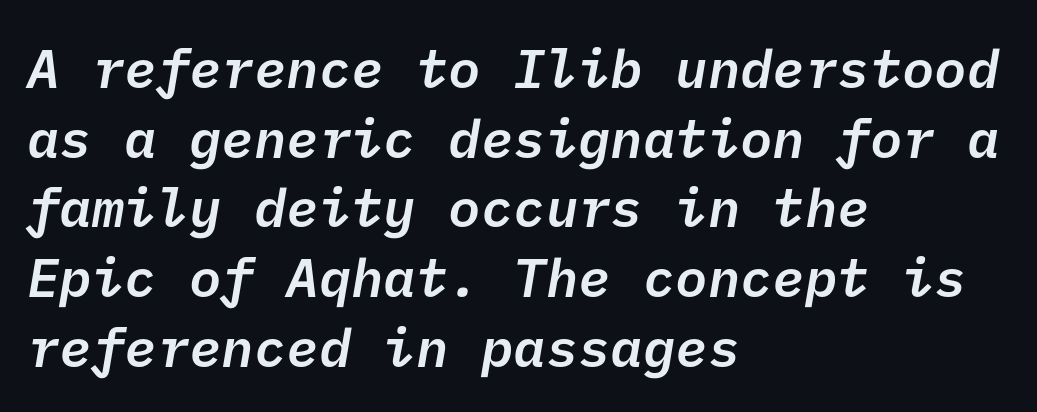
{"serif": "no", "bold": "semi", "weight": "semibold", "width": "normal", "stroke_contrast": "low", "x_height": "medium", "underline": "no", "align": "left", "line_spacing": "normal", "line_spacing_ratio": 1.29, "letter_spacing": "normal", "letter_spacing_em": 0.0, "glyph_px": 54}
